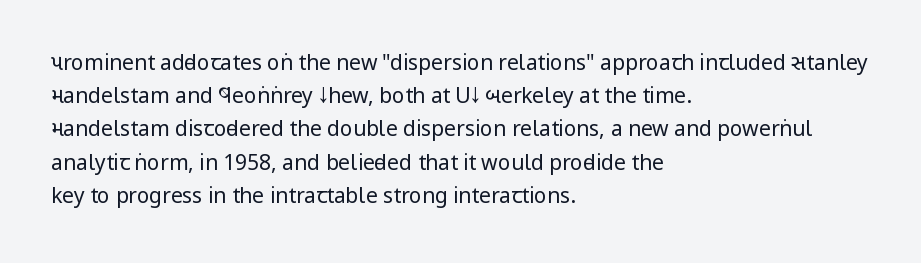
{"italic": "no", "bold": "no", "underline": "no", "align": "left", "line_spacing": "normal", "line_spacing_ratio": 1.58, "letter_spacing": "normal", "letter_spacing_em": 0.0, "glyph_px": 21}
